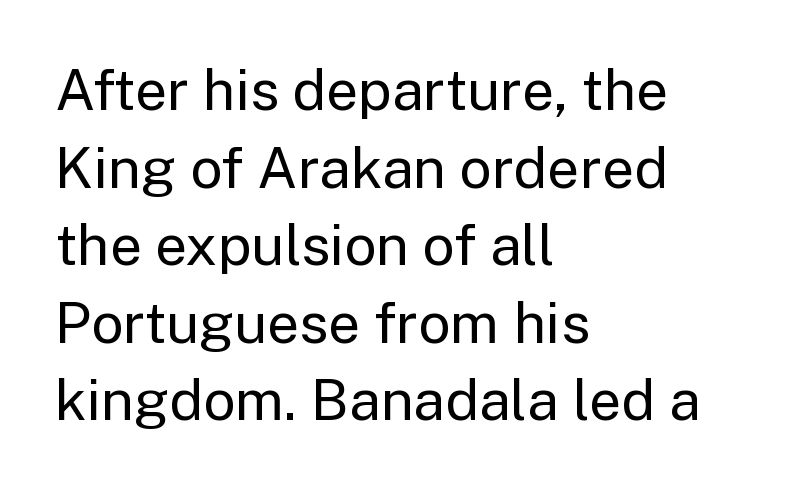
{"serif": "no", "italic": "no", "bold": "no", "weight": "regular", "width": "normal", "stroke_contrast": "low", "x_height": "medium", "monospaced": "no", "underline": "no", "align": "left", "line_spacing": "normal", "line_spacing_ratio": 1.36, "letter_spacing": "normal", "letter_spacing_em": 0.0, "glyph_px": 57}
